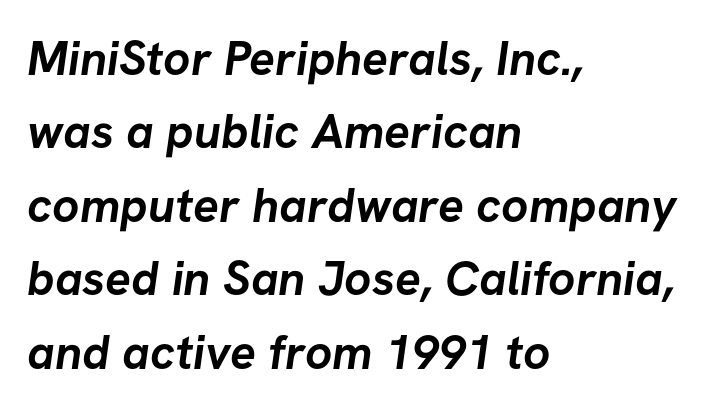
The strip under each line holds only bare page. Nope, no serifs anywhere on these letters. Characters follow at the spacing the type designer built in. Successive baselines arrive at the customary interval. The passage shown is typed in a proportional face where columns would drift.
